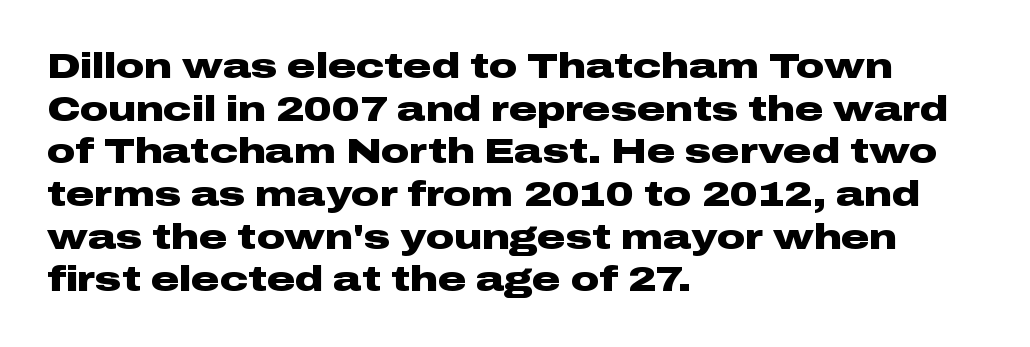
{"serif": "no", "italic": "no", "bold": "yes", "weight": "heavy", "width": "wide", "stroke_contrast": "low", "x_height": "medium", "monospaced": "no", "underline": "no", "align": "left", "line_spacing_ratio": 1.22, "letter_spacing": "normal", "letter_spacing_em": 0.0, "glyph_px": 35}
